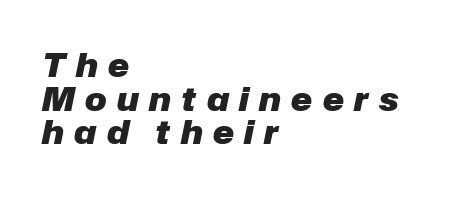
If you measured baseline to baseline, you'd find a short distance. How heavy is the stroke? Heavy — this is a bold. The glyphs are unaccompanied by any horizontal stroke below them. Observe the wide spacing: letters keep a clear distance from each other. Spacing verdict: proportional, widths tailored to each character.
